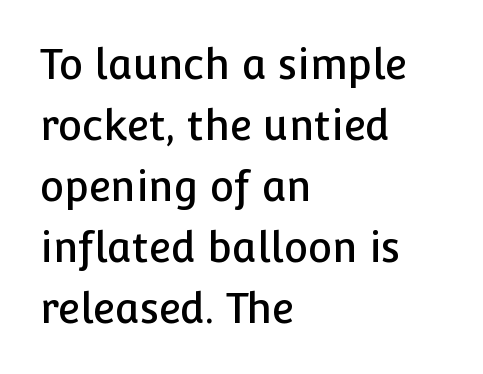
Q: Is the text italic (slanted)? A: No, it is upright.
Q: Is the typeface a serif or a sans-serif typeface? A: Sans-serif.
Q: Is the text underlined? A: No.
Q: How is the paragraph aligned? A: Left-aligned.
Q: Is the spacing between letters normal or unusually wide? A: Normal.
Q: Is the spacing between lines tight, normal or loose? A: Normal.
Q: Width (condensed, normal, or wide)? A: Normal.
Q: Stroke contrast? A: Low.
Q: x-height? A: Medium.
Q: Monospaced? A: No.
